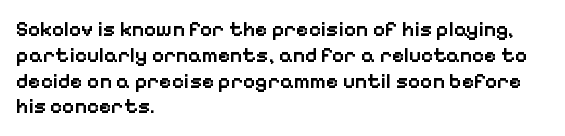
Weight: semibold (demi). Clear beneath every line of the passage. Nothing unusual about the tracking: characters are spaced as the font intends. Notice how the stems are strictly vertical — no italics here. This sample is left-justified, so line endings fall wherever the words run out.
